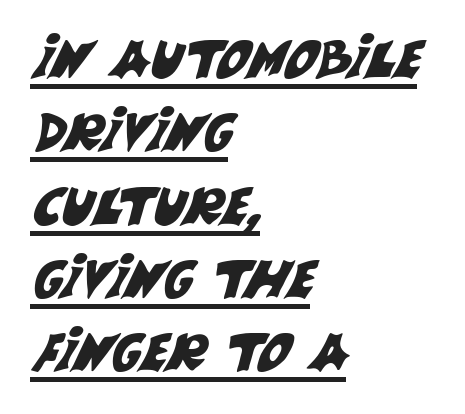
The image shows 52 px sans-serif type; set left-aligned, normal line spacing (1.41x), normal letter spacing, underlined; medium stroke contrast and a large x-height.
